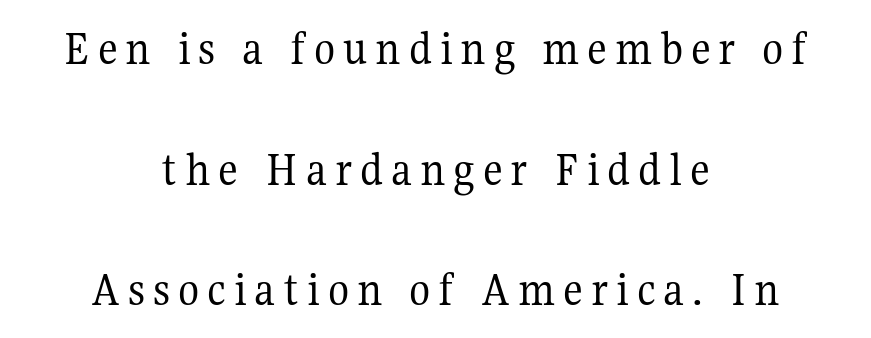
Posture: upright roman. Regarding serifs, this sample has them. Summary of weight: not heavy and not bold. Rule under the text: the space is simply empty.
